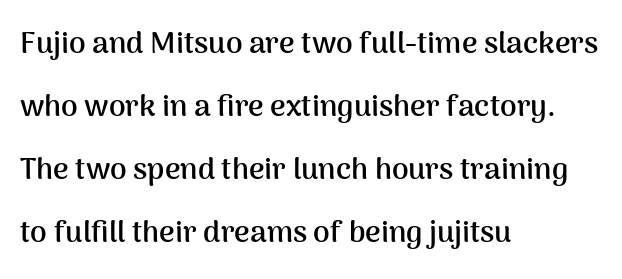
{"serif": "no", "italic": "no", "bold": "yes", "weight": "semibold", "width": "normal", "stroke_contrast": "medium", "x_height": "medium", "monospaced": "no", "underline": "no", "align": "left", "line_spacing": "loose", "line_spacing_ratio": 2.1, "letter_spacing": "normal", "letter_spacing_em": 0.0, "glyph_px": 30}
